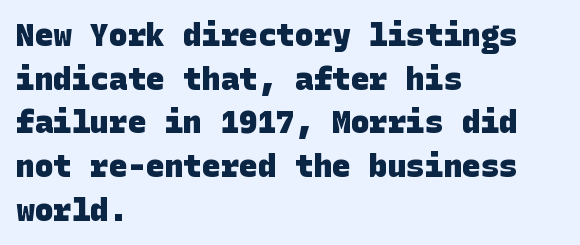
Which margin do the lines hug? The left one — the right edge is uneven. Anything drawn beneath the words? Only blank space. No extra tracking has been applied to these lines. The lines sit at an ordinary, default distance from one another. Does the weight exceed regular? Yes, all the way to bold. In terms of letterform style, serifs are entirely absent.
